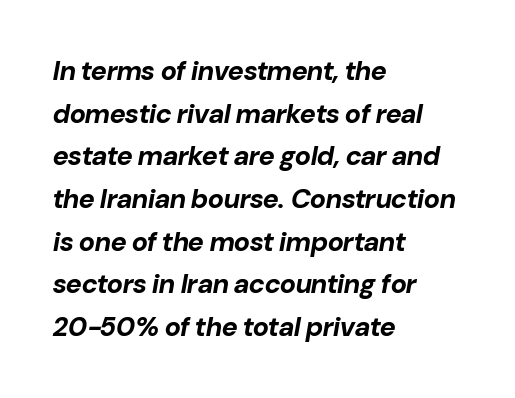
Stroke thickness is high; the sample reads as a true bold. This block has exactly the height ordinary leading produces. The line texture is even and compact thanks to regular tracking. Any mark beneath the type? The region is blank.
